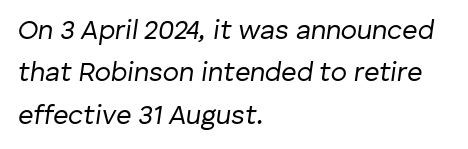
{"italic": "yes", "lean": "right", "slant_degrees": 8, "bold": "no", "underline": "no", "align": "left", "line_spacing": "normal", "line_spacing_ratio": 1.57, "letter_spacing": "normal", "letter_spacing_em": 0.0, "glyph_px": 27}
